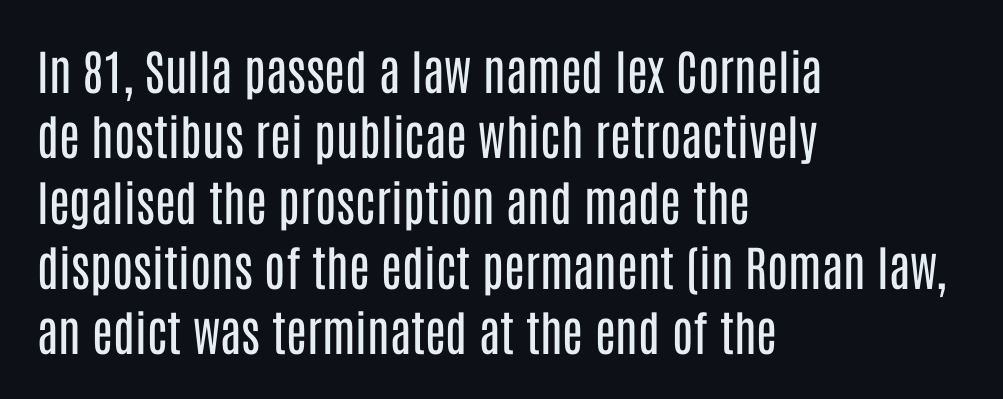
{"serif": "no", "italic": "no", "bold": "no", "weight": "regular", "width": "condensed", "stroke_contrast": "low", "x_height": "large", "monospaced": "no", "underline": "no", "align": "left", "line_spacing": "normal", "line_spacing_ratio": 1.36, "letter_spacing": "normal", "letter_spacing_em": 0.0, "glyph_px": 48}
